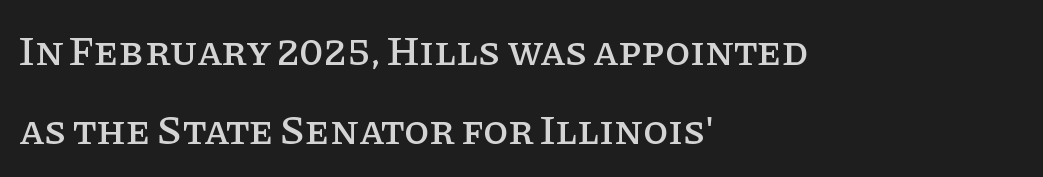
Q: Is the text italic (slanted)? A: No, it is upright.
Q: Is the typeface a serif or a sans-serif typeface? A: Serif.
Q: Is the text underlined? A: No.
Q: How is the paragraph aligned? A: Left-aligned.
Q: Is the spacing between letters normal or unusually wide? A: Normal.
Q: Is the spacing between lines tight, normal or loose? A: Loose.
Q: Width (condensed, normal, or wide)? A: Normal.
Q: Stroke contrast? A: Low.
Q: x-height? A: Large.
Q: Monospaced? A: No.
